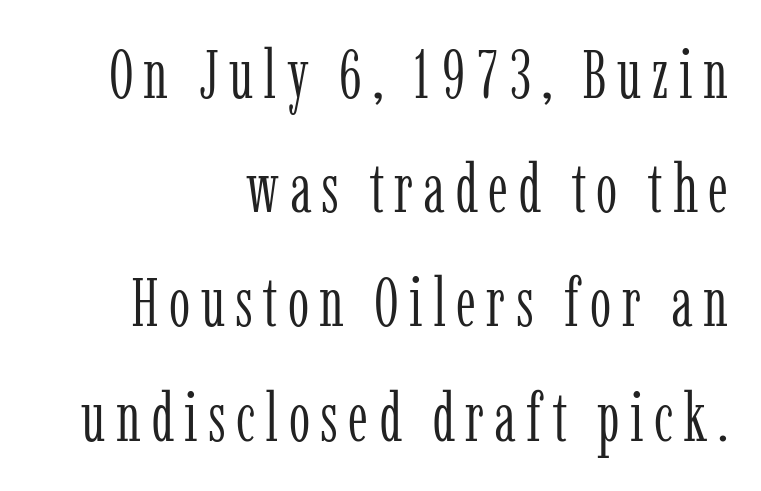
The image shows 68 px light, condensed serif type, upright; set right-aligned, normal line spacing (1.68x), not underlined; low stroke contrast and a medium x-height.
